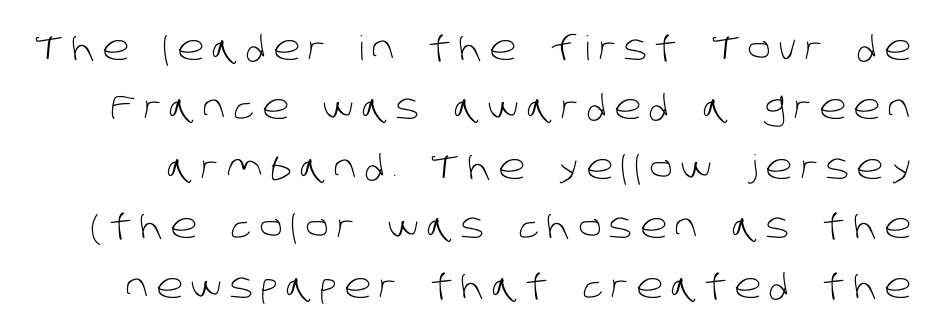
Q: Is the text bold? A: No.
Q: Is the typeface a serif or a sans-serif typeface? A: Sans-serif.
Q: Is the text underlined? A: No.
Q: Is the spacing between letters normal or unusually wide? A: Unusually wide.
Q: Width (condensed, normal, or wide)? A: Normal.
Q: Stroke contrast? A: Low.
Q: x-height? A: Large.
Q: Monospaced? A: No.
